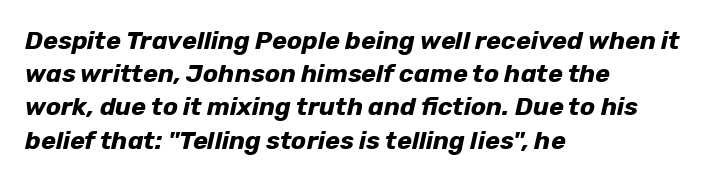
{"italic": "yes", "lean": "right", "slant_degrees": 12, "bold": "yes", "underline": "no", "align": "left", "line_spacing": "normal", "line_spacing_ratio": 1.33, "letter_spacing": "normal", "letter_spacing_em": 0.0, "glyph_px": 25}
